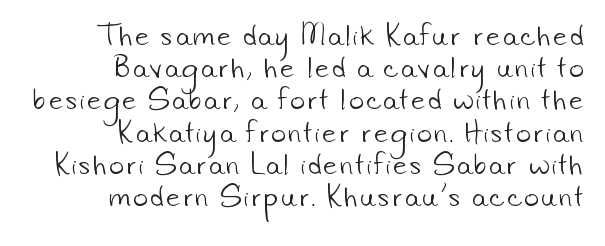
The typesetter chose a ragged-left arrangement here. Baseline-to-baseline distance is the conventional proportion of letter height. Is the type heavy? It reads as light-to-regular instead. Rule under the text: the space is simply empty.
